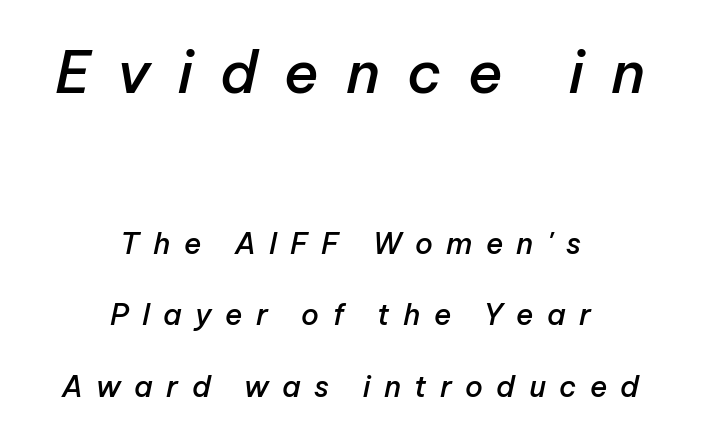
The image shows 58 px semibold type, italic (leaning right); set centered, loose line spacing (2.47x), unusually wide letter spacing (+0.46 em), not underlined; the first (top) block is 2.0x larger; low stroke contrast and a medium x-height.
